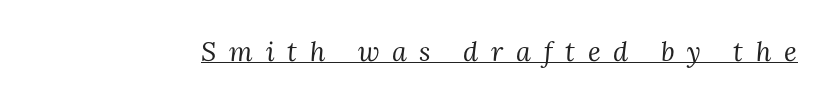
The image shows 27 px text type, italic (leaning right); set unusually wide letter spacing (+0.47 em), underlined.
